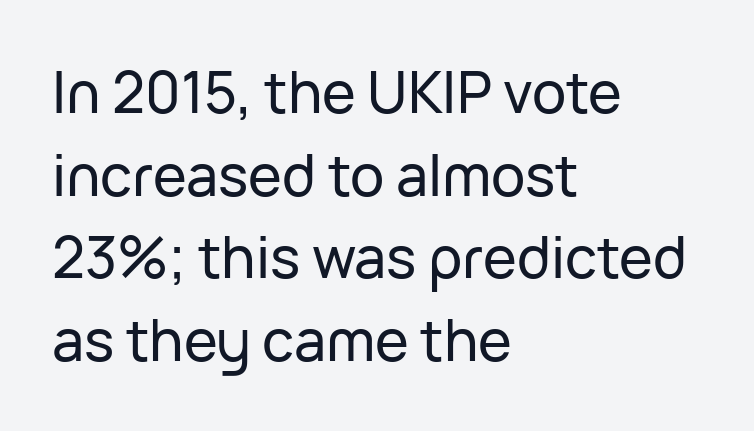
{"serif": "no", "italic": "no", "width": "normal", "stroke_contrast": "low", "x_height": "medium", "monospaced": "no", "underline": "no", "align": "left", "line_spacing": "normal", "line_spacing_ratio": 1.45, "letter_spacing": "normal", "letter_spacing_em": 0.0, "glyph_px": 57}
